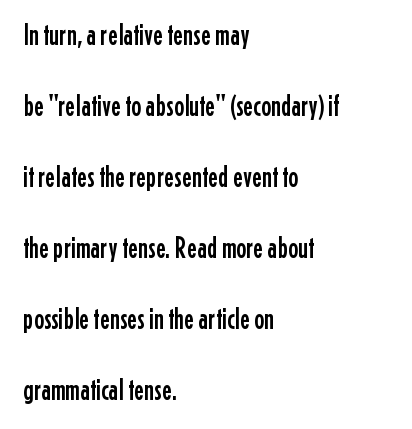
The image shows 30 px condensed sans-serif type, upright; set left-aligned, loose line spacing (2.37x), normal letter spacing, not underlined; low stroke contrast and a medium x-height.
